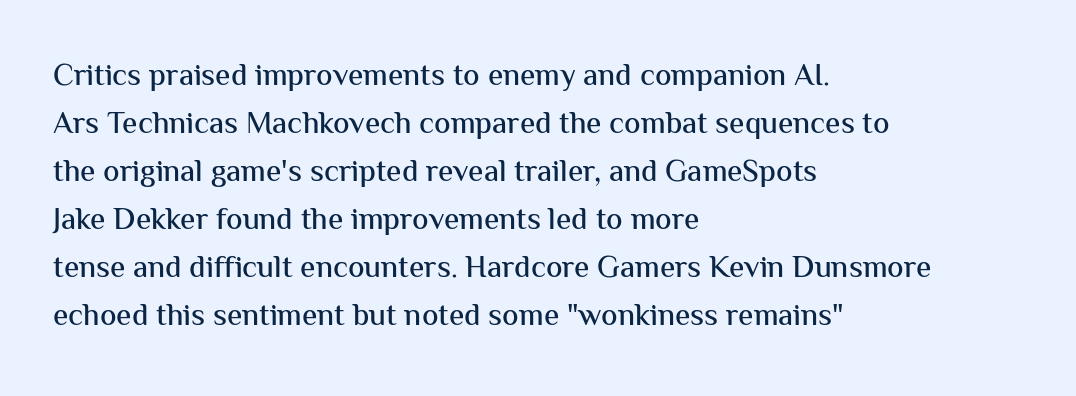
{"serif": "no", "italic": "no", "width": "normal", "stroke_contrast": "medium", "x_height": "medium", "monospaced": "no", "underline": "no", "align": "left", "line_spacing": "normal", "line_spacing_ratio": 1.55, "letter_spacing": "normal", "letter_spacing_em": 0.0, "glyph_px": 31}
